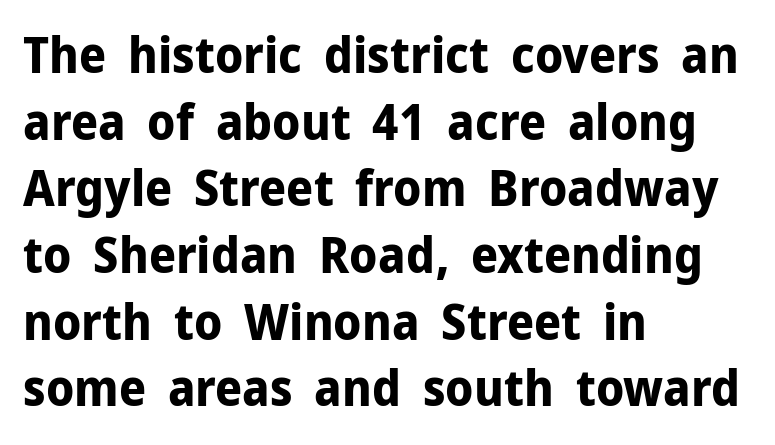
Q: Is the text bold? A: Yes.
Q: Is the text italic (slanted)? A: No, it is upright.
Q: Is the typeface a serif or a sans-serif typeface? A: Sans-serif.
Q: Is the text underlined? A: No.
Q: How is the paragraph aligned? A: Left-aligned.
Q: Is the spacing between letters normal or unusually wide? A: Normal.
Q: Is the spacing between lines tight, normal or loose? A: Normal.
Q: Width (condensed, normal, or wide)? A: Normal.
Q: Stroke contrast? A: Low.
Q: x-height? A: Medium.
Q: Monospaced? A: No.
